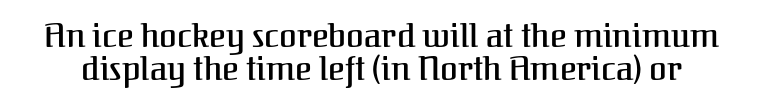
The image shows 32 px serif type, upright; set tight line spacing (1.03x), normal letter spacing, not underlined; medium stroke contrast and a medium x-height.
